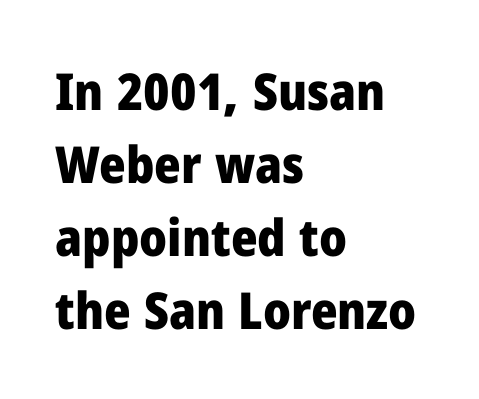
Is this a fixed-width face? No — the glyphs have proportional, varying widths. Strokes here are thick enough to call this a true bold. Honestly, there is no underline to notice here at all. You can tell it's not italic because the verticals are truly vertical.
